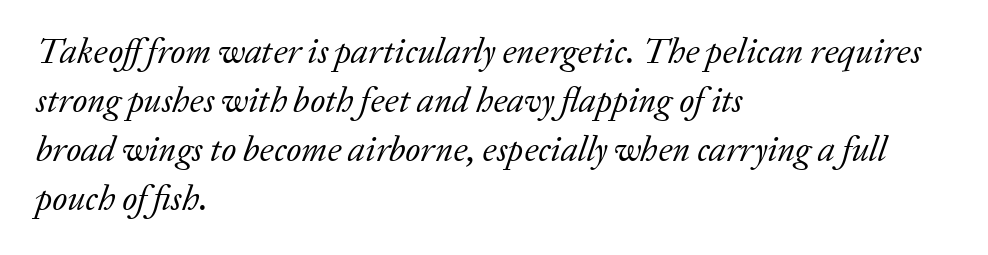
Characters follow at the spacing the type designer built in. The area under the type is left untouched. Think of a printed novel: that variable character pitch is what you see here. Tall strokes in this sample are angled rather than plumb. Stroke thickness stays within the range of a standard reading face or lighter.
